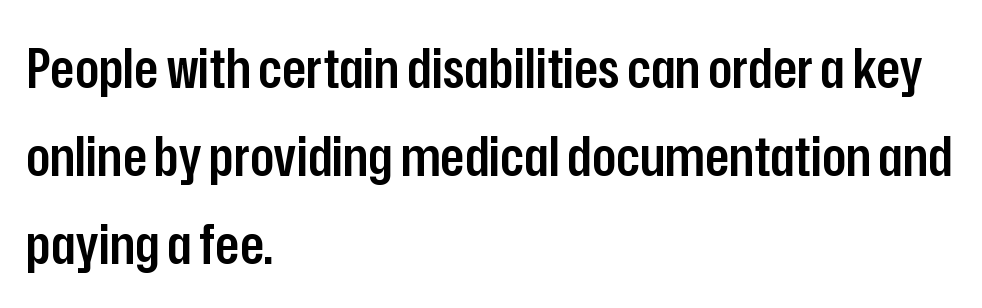
Q: Is the text bold? A: Semi-bold.
Q: Is the text italic (slanted)? A: No, it is upright.
Q: Is the typeface a serif or a sans-serif typeface? A: Sans-serif.
Q: Is the text underlined? A: No.
Q: How is the paragraph aligned? A: Left-aligned.
Q: Is the spacing between letters normal or unusually wide? A: Normal.
Q: Is the spacing between lines tight, normal or loose? A: Normal.
Q: Width (condensed, normal, or wide)? A: Condensed.
Q: Stroke contrast? A: Low.
Q: x-height? A: Medium.
Q: Monospaced? A: No.
